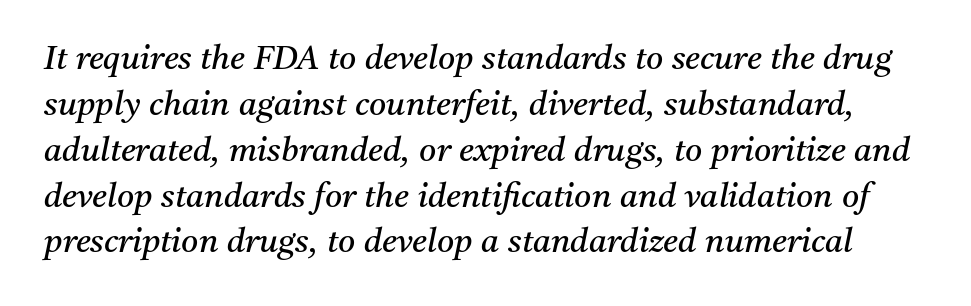
Baseline-to-baseline distance is the conventional proportion of letter height. Observe the ordinary spacing: letters are neighbours, not strangers. Do the characters align in a grid? No, the font is proportional. Heft: none added — not bold. Slant detected: the letters are inclined. Regarding serifs, this sample has them.
